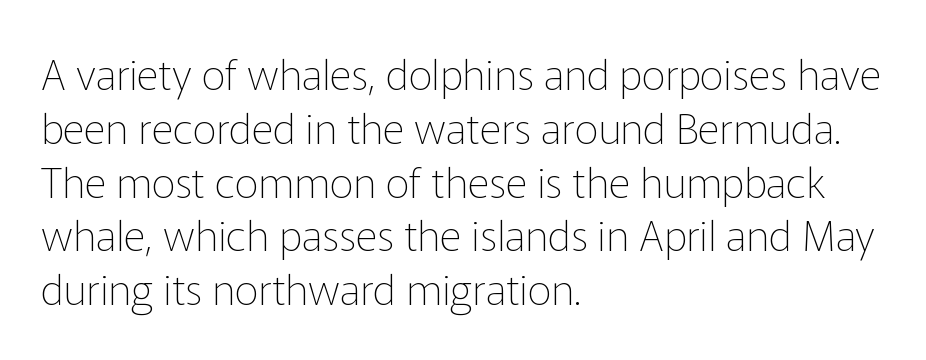
Q: Is the text bold? A: No.
Q: Is the text italic (slanted)? A: No, it is upright.
Q: Is the typeface a serif or a sans-serif typeface? A: Sans-serif.
Q: Is the text underlined? A: No.
Q: How is the paragraph aligned? A: Left-aligned.
Q: Is the spacing between letters normal or unusually wide? A: Normal.
Q: Is the spacing between lines tight, normal or loose? A: Normal.
Q: Width (condensed, normal, or wide)? A: Normal.
Q: Stroke contrast? A: Low.
Q: x-height? A: Medium.
Q: Monospaced? A: No.
